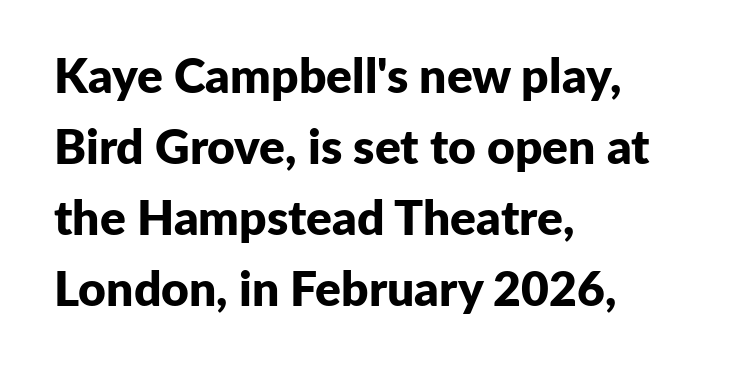
The image shows 48 px bold sans-serif type, upright; set left-aligned, normal line spacing (1.48x), normal letter spacing, not underlined; low stroke contrast and a medium x-height.
